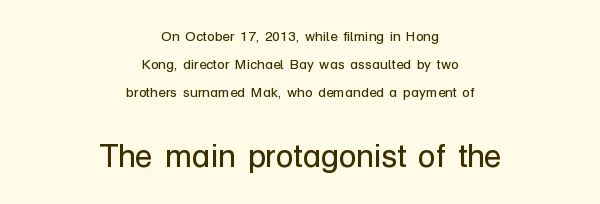
The gap between lines stays unmarked. These lines stand farther apart than default settings would place them. Do the letters lean? They stand straight. Glyph-to-glyph distance matches everyday printed text. Character widths vary here, with narrow letters taking less room than wide ones. Unbolded letterforms with no extra heft.
